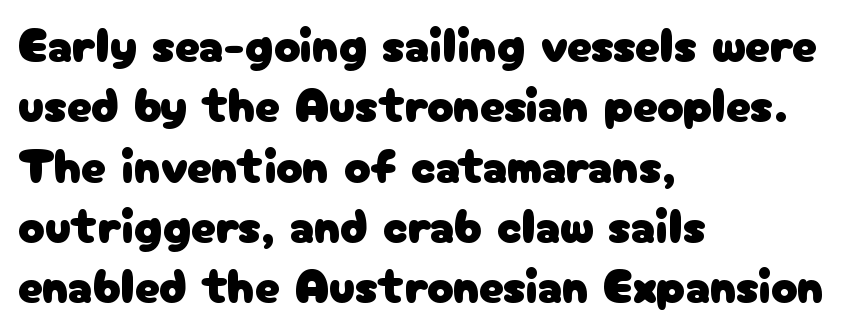
Q: Is the text italic (slanted)? A: No, it is upright.
Q: Is the typeface a serif or a sans-serif typeface? A: Sans-serif.
Q: Is the text underlined? A: No.
Q: How is the paragraph aligned? A: Left-aligned.
Q: Is the spacing between letters normal or unusually wide? A: Normal.
Q: Width (condensed, normal, or wide)? A: Normal.
Q: Stroke contrast? A: Low.
Q: x-height? A: Medium.
Q: Monospaced? A: No.
